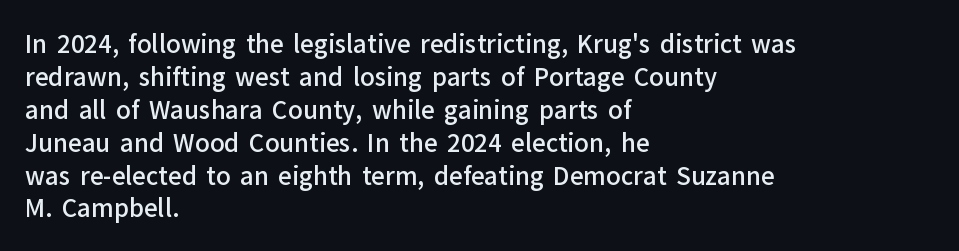
Leading: standard. The passage shown is semibold, sitting just below true bold. Descenders are the only things crossing below the line. Inter-character spacing is left at the font's built-in metrics. Notice how the stems are strictly vertical — no italics here.
